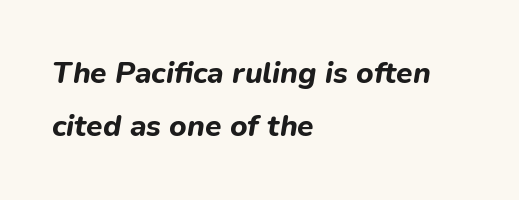
Q: Is the text bold? A: Yes.
Q: Is the text italic (slanted)? A: Yes, it leans right by about 9 degrees.
Q: Is the text underlined? A: No.
Q: How is the paragraph aligned? A: Left-aligned.
Q: Is the spacing between letters normal or unusually wide? A: Normal.
Q: Width (condensed, normal, or wide)? A: Normal.
Q: Stroke contrast? A: Low.
Q: x-height? A: Medium.
Q: Monospaced? A: No.
